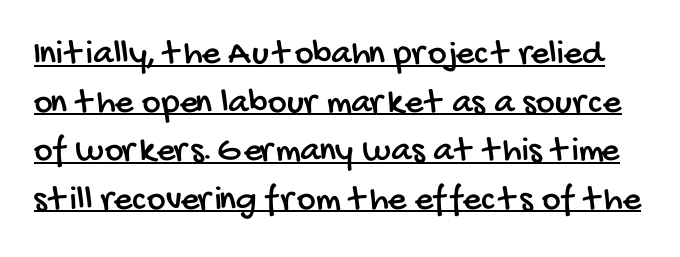
Q: Is the typeface a serif or a sans-serif typeface? A: Sans-serif.
Q: Is the text underlined? A: Yes.
Q: Is the spacing between letters normal or unusually wide? A: Normal.
Q: Is the spacing between lines tight, normal or loose? A: Normal.
Q: Width (condensed, normal, or wide)? A: Condensed.
Q: Stroke contrast? A: Low.
Q: x-height? A: Large.
Q: Monospaced? A: No.
